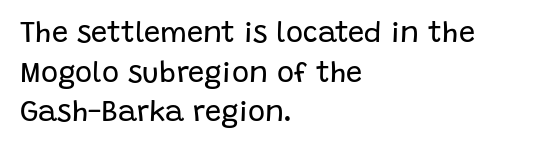
{"serif": "no", "italic": "no", "bold": "no", "weight": "regular", "width": "normal", "stroke_contrast": "low", "x_height": "large", "monospaced": "no", "underline": "no", "align": "left", "line_spacing": "normal", "line_spacing_ratio": 1.37, "letter_spacing": "normal", "letter_spacing_em": 0.0, "glyph_px": 29}
